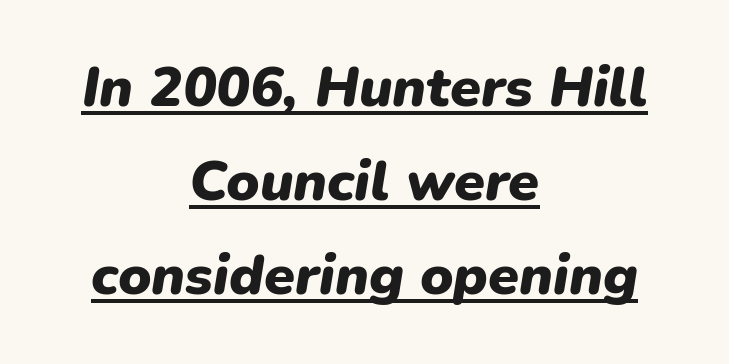
The rendering keeps characters at their native spacing. Like a heading marked for emphasis, these lines bear an underscore. Is there much room between lines? A standard amount, neither cramped nor airy. A full-strength bold gives these letters their thick strokes. Teacher's note: observe the equal gaps on both sides — that is centered alignment.
